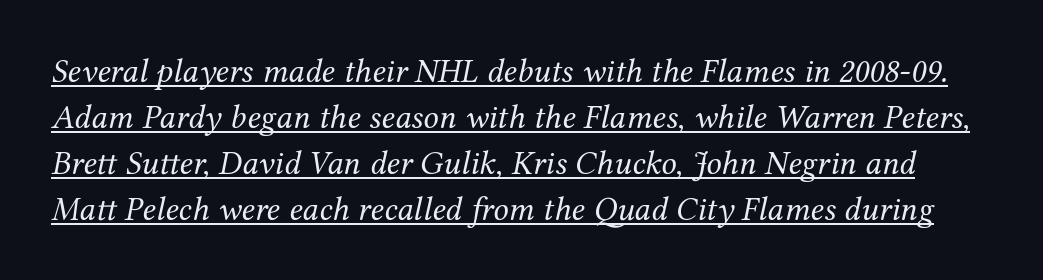
{"serif": "yes", "italic": "yes", "lean": "right", "slant_degrees": 12, "bold": "no", "weight": "regular", "width": "normal", "stroke_contrast": "medium", "x_height": "medium", "monospaced": "no", "underline": "yes", "line_spacing": "normal", "line_spacing_ratio": 1.35, "letter_spacing": "normal", "letter_spacing_em": 0.0, "glyph_px": 34}
